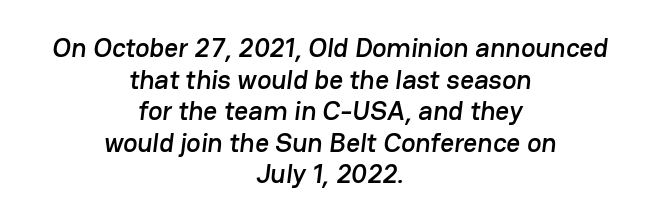
The rendering keeps characters at their native spacing. Centered paragraph, ragged on both sides. Any mark beneath the type? The region is blank.
